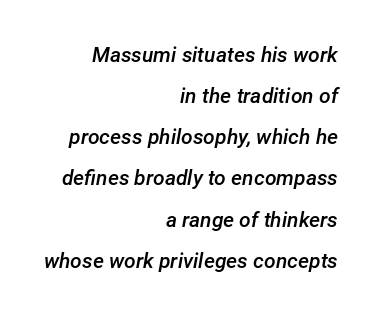
{"italic": "yes", "lean": "right", "slant_degrees": 12, "bold": "semi", "underline": "no", "align": "right", "line_spacing": "loose", "line_spacing_ratio": 1.96, "letter_spacing": "normal", "letter_spacing_em": 0.0, "glyph_px": 21}
